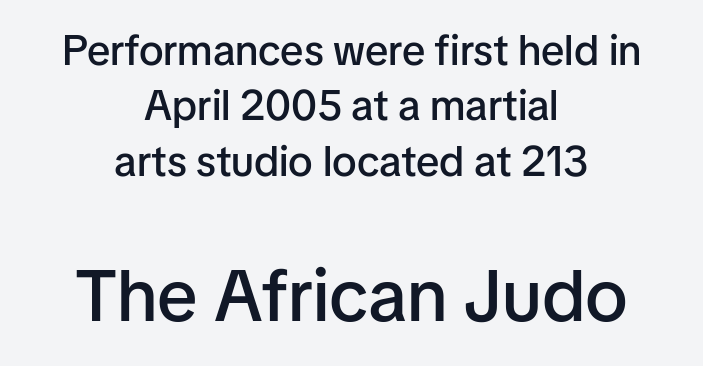
The image shows 73 px semibold sans-serif type, upright; set centered, normal line spacing (1.32x), normal letter spacing, not underlined; the second (bottom) block is 1.74x larger; low stroke contrast and a medium x-height.
